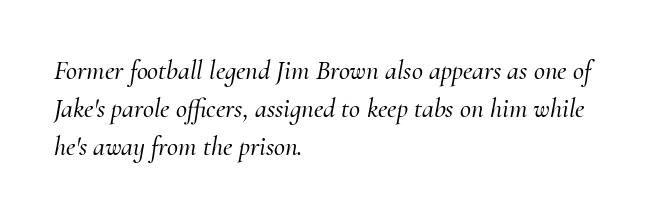
Q: Is the text italic (slanted)? A: Yes, it leans right by about 10 degrees.
Q: Is the text underlined? A: No.
Q: How is the paragraph aligned? A: Left-aligned.
Q: Is the spacing between letters normal or unusually wide? A: Normal.
Q: Is the spacing between lines tight, normal or loose? A: Normal.
